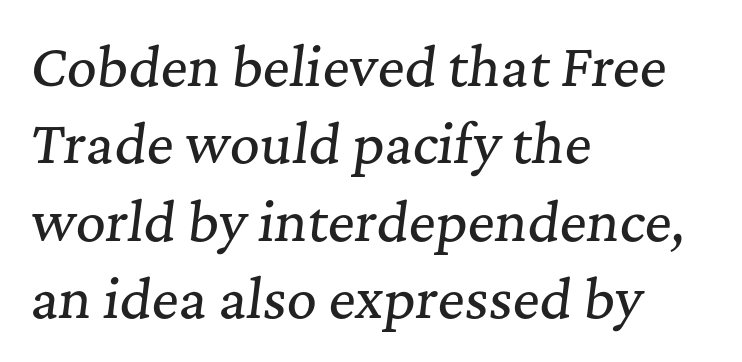
Leftover space on each line is placed entirely after the last word. Students, observe: this is what conventionally led text looks like. There is no visible air inserted between adjacent glyphs. The strip under each line holds only bare page.
